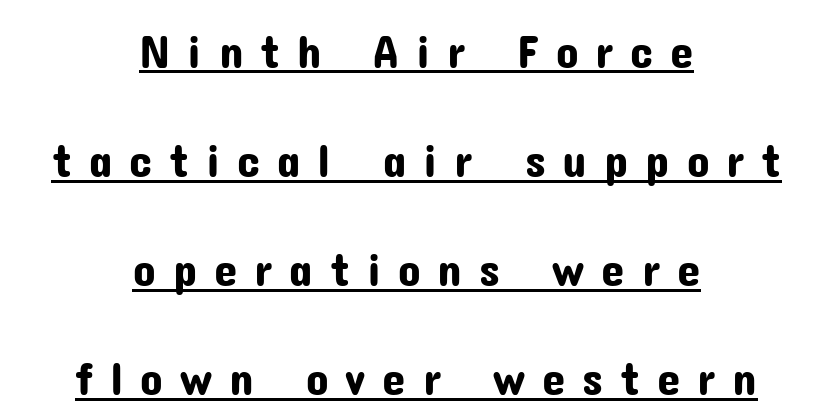
Is the letter spacing exaggerated? Yes — the characters are pushed far apart. Italic: no, the glyphs are upright roman. These lines are centered, leaving both edges ragged. The face used here is proportionally spaced, like ordinary book or web type.
